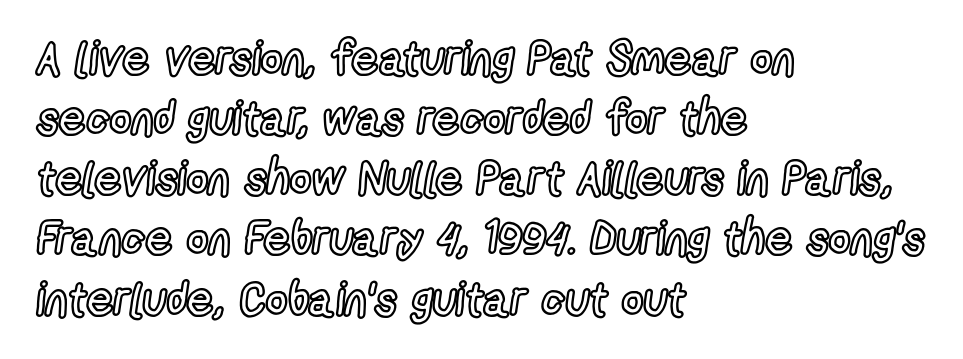
Here the designer chose a conventional face with non-uniform glyph widths. Default kerning and tracking; the words read as compact shapes. All the whitespace from short lines collects on the right. The string is rendered with underlining switched off.
